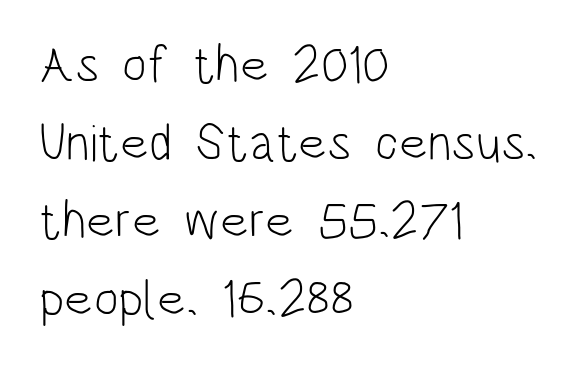
The image shows 52 px light, condensed sans-serif type, upright; set left-aligned, normal line spacing (1.5x), normal letter spacing, not underlined; low stroke contrast and a large x-height.
